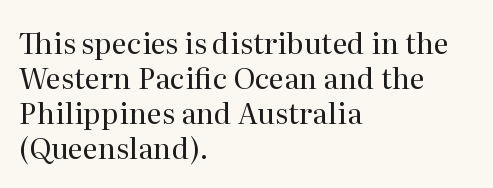
Q: Is the text bold? A: No.
Q: Is the text italic (slanted)? A: No, it is upright.
Q: Is the typeface a serif or a sans-serif typeface? A: Serif.
Q: Is the text underlined? A: No.
Q: How is the paragraph aligned? A: Left-aligned.
Q: Is the spacing between letters normal or unusually wide? A: Normal.
Q: Width (condensed, normal, or wide)? A: Normal.
Q: Stroke contrast? A: Medium.
Q: x-height? A: Medium.
Q: Monospaced? A: No.
